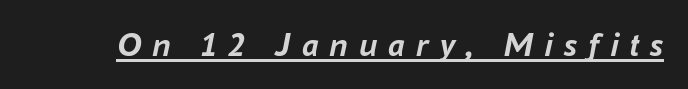
Q: Is the text bold? A: Yes.
Q: Is the text italic (slanted)? A: Yes, it leans right by about 16 degrees.
Q: Is the text underlined? A: Yes.
Q: Is the spacing between letters normal or unusually wide? A: Unusually wide.
Q: Width (condensed, normal, or wide)? A: Normal.
Q: Stroke contrast? A: Low.
Q: x-height? A: Medium.
Q: Monospaced? A: No.
